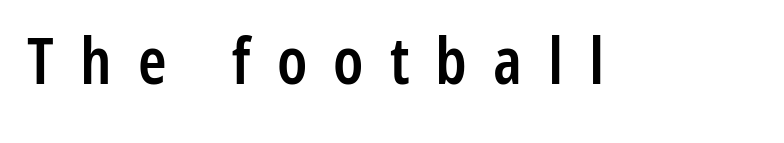
The image shows 65 px semibold, condensed sans-serif type, upright; set unusually wide letter spacing (+0.4 em), not underlined; low stroke contrast and a medium x-height.
